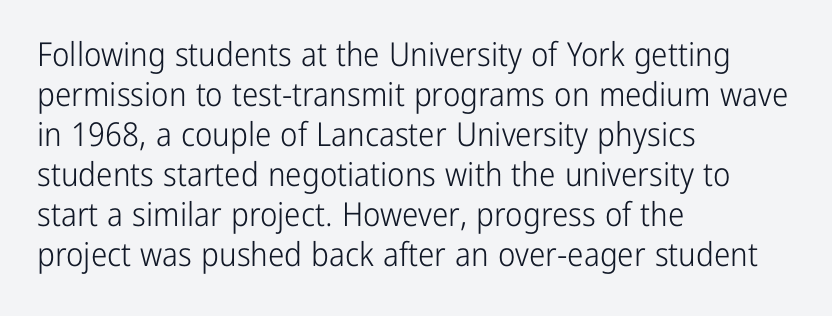
Q: Is the text bold? A: No.
Q: Is the text italic (slanted)? A: No, it is upright.
Q: Is the typeface a serif or a sans-serif typeface? A: Sans-serif.
Q: Is the text underlined? A: No.
Q: How is the paragraph aligned? A: Left-aligned.
Q: Is the spacing between letters normal or unusually wide? A: Normal.
Q: Width (condensed, normal, or wide)? A: Condensed.
Q: Stroke contrast? A: Low.
Q: x-height? A: Medium.
Q: Monospaced? A: No.
